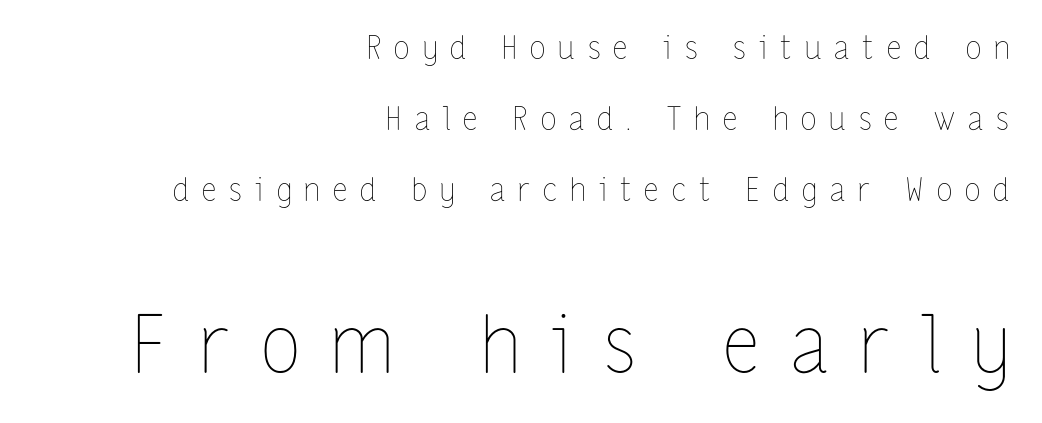
{"italic": "no", "bold": "no", "weight": "thin", "width": "condensed", "stroke_contrast": "low", "x_height": "medium", "monospaced": "no", "underline": "no", "align": "right", "line_spacing": "loose", "line_spacing_ratio": 2.22, "letter_spacing": "wide", "letter_spacing_em": 0.41, "larger_block": "second", "size_ratio": 2.47, "glyph_px": 79}
